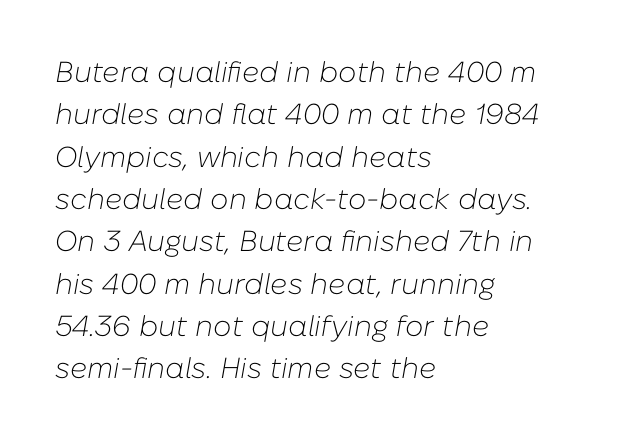
The letterforms sit at book weight or below. Does the copy run flush right? No — it runs flush left. Compared with ordinary roman type, these characters are visibly tilted. Each letter keeps its own natural width here, so spacing adapts to shape. The block of text has a typical density, with ordinary space between rows. A bare baseline throughout the passage.
